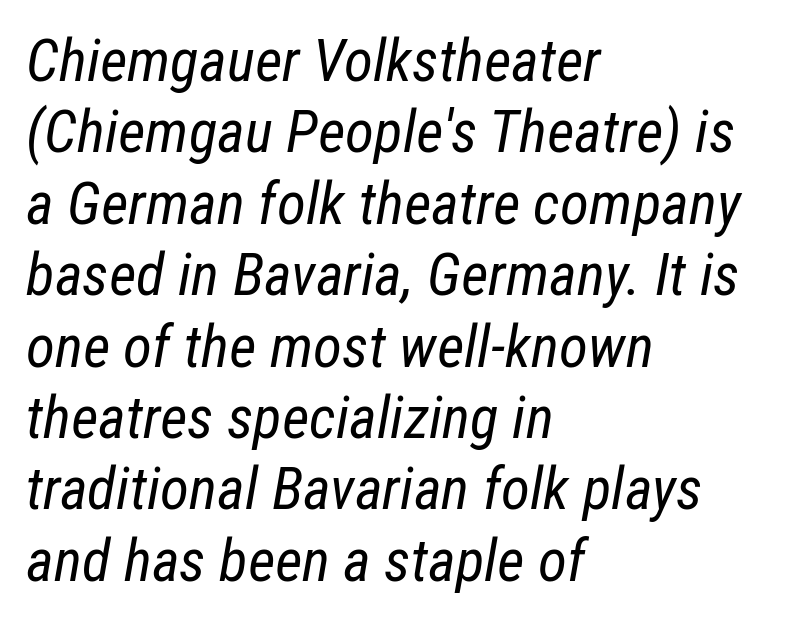
Q: Is the text bold? A: No.
Q: Is the text italic (slanted)? A: Yes, it leans right by about 12 degrees.
Q: Is the text underlined? A: No.
Q: How is the paragraph aligned? A: Left-aligned.
Q: Is the spacing between letters normal or unusually wide? A: Normal.
Q: Width (condensed, normal, or wide)? A: Condensed.
Q: Stroke contrast? A: Low.
Q: x-height? A: Medium.
Q: Monospaced? A: No.
